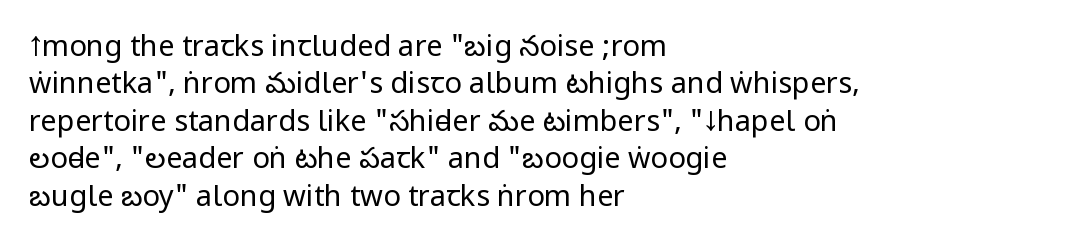
Each letter's strokes conclude bluntly, with no projecting serifs. Stroke thickness stays within the range of a standard reading face or lighter. Anything drawn beneath the words? Only blank space. The tracking reads as untouched default to a designer's eye.
